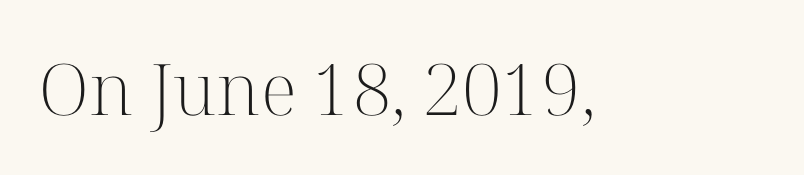
Q: Is the text bold? A: No.
Q: Is the text italic (slanted)? A: No, it is upright.
Q: Is the typeface a serif or a sans-serif typeface? A: Serif.
Q: Is the text underlined? A: No.
Q: Is the spacing between letters normal or unusually wide? A: Normal.
Q: Width (condensed, normal, or wide)? A: Normal.
Q: Stroke contrast? A: High.
Q: x-height? A: Medium.
Q: Monospaced? A: No.
